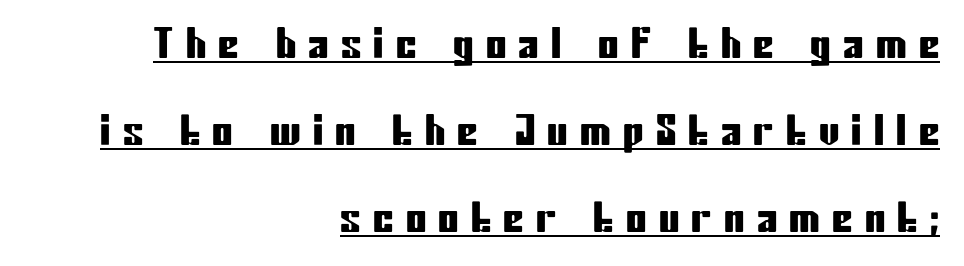
Students, observe the line beneath the letters — that is underlining. The typeface chosen for these lines omits serifs. Is this a fixed-width face? No — the glyphs have proportional, varying widths. When letters stand straight like this, we call the style roman or upright. These lines stack with their right ends in a neat column. Caption: expanded tracking, letters set apart.
